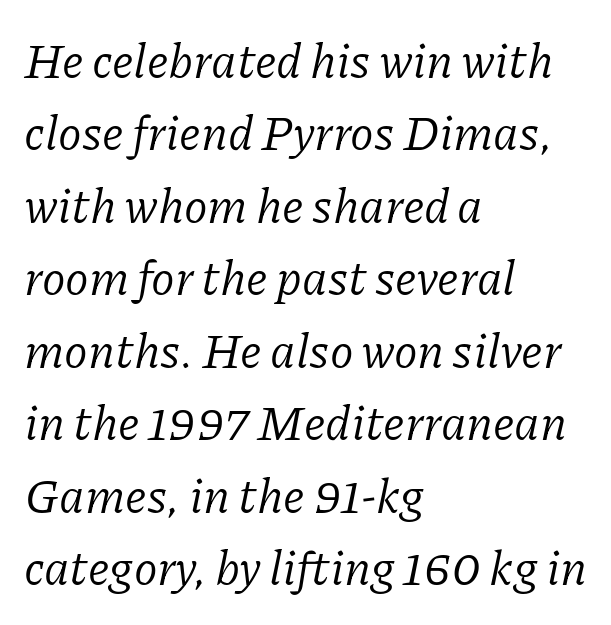
The image shows 48 px regular-weight serif type, italic (leaning right); set left-aligned, normal line spacing (1.51x), normal letter spacing, not underlined; low stroke contrast and a medium x-height.
